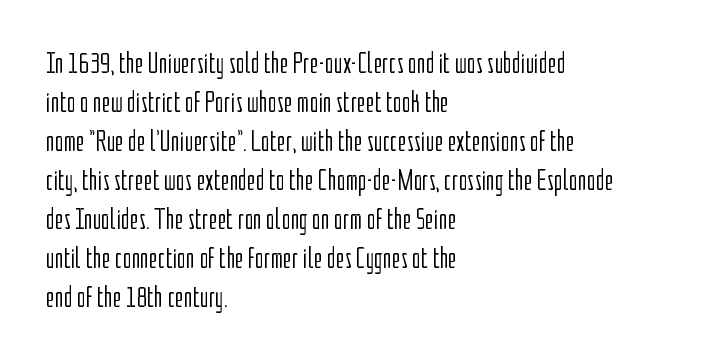
Letters rest on an invisible, unmarked baseline. The lettering stays uniformly vertical, giving the passage a roman look. Regular leading. One-word summary of the alignment: left. The face used here is proportionally spaced, like ordinary book or web type. Letters have the restrained weight of plain body copy at most.
